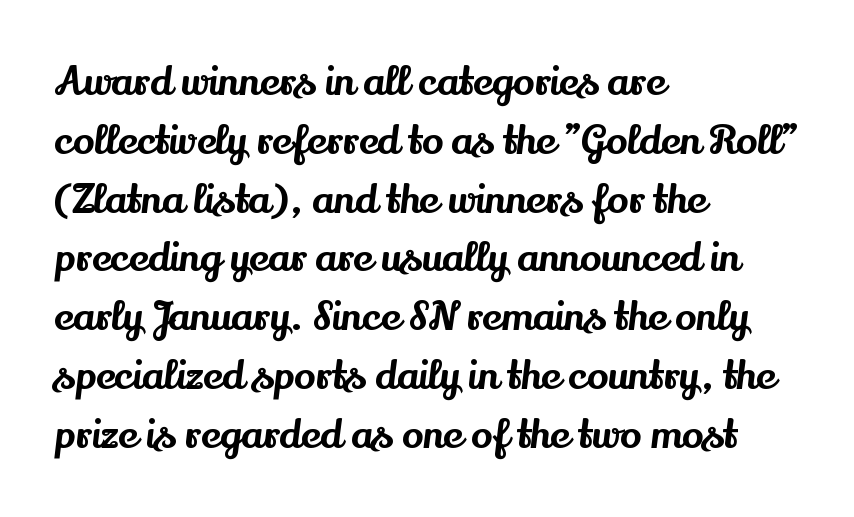
{"serif": "yes", "width": "normal", "stroke_contrast": "medium", "x_height": "small", "monospaced": "no", "underline": "no", "align": "left", "line_spacing": "normal", "line_spacing_ratio": 1.47, "letter_spacing": "normal", "letter_spacing_em": 0.0, "glyph_px": 40}
